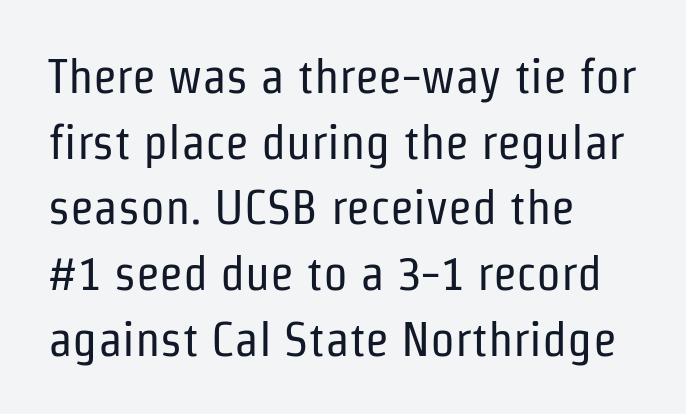
The image shows 49 px regular-weight, condensed sans-serif type, upright; set left-aligned, normal line spacing (1.34x), normal letter spacing, not underlined; low stroke contrast and a medium x-height.
